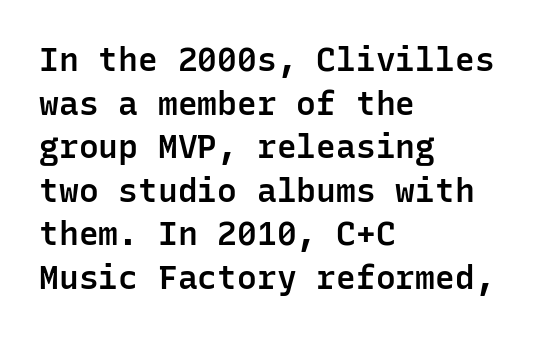
The image shows 33 px semibold sans-serif type, upright, monospaced; set left-aligned, normal line spacing (1.32x), normal letter spacing, not underlined; low stroke contrast and a medium x-height.
